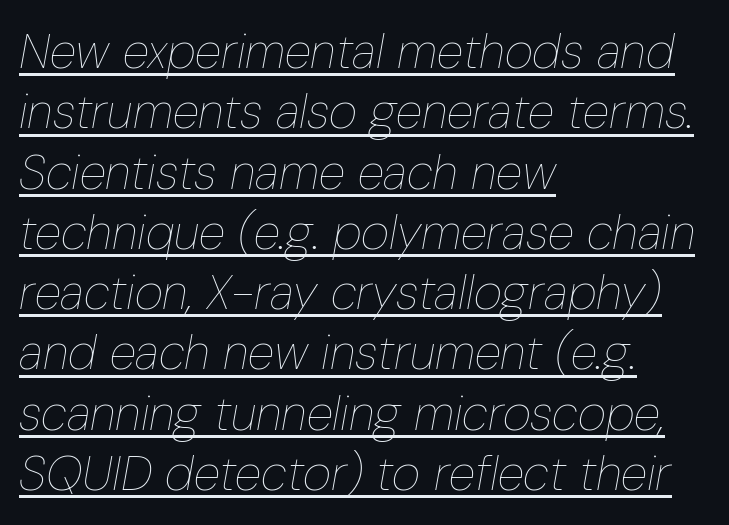
Q: Is the text bold? A: No.
Q: Is the text italic (slanted)? A: Yes, it leans right by about 10 degrees.
Q: Is the text underlined? A: Yes.
Q: How is the paragraph aligned? A: Left-aligned.
Q: Is the spacing between letters normal or unusually wide? A: Normal.
Q: Width (condensed, normal, or wide)? A: Condensed.
Q: Stroke contrast? A: Low.
Q: x-height? A: Medium.
Q: Monospaced? A: No.
